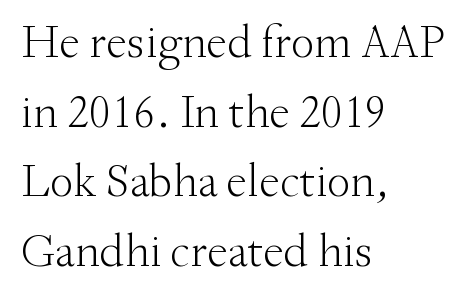
The image shows 47 px light serif type, upright; set left-aligned, normal line spacing (1.48x), normal letter spacing, not underlined; medium stroke contrast and a small x-height.
